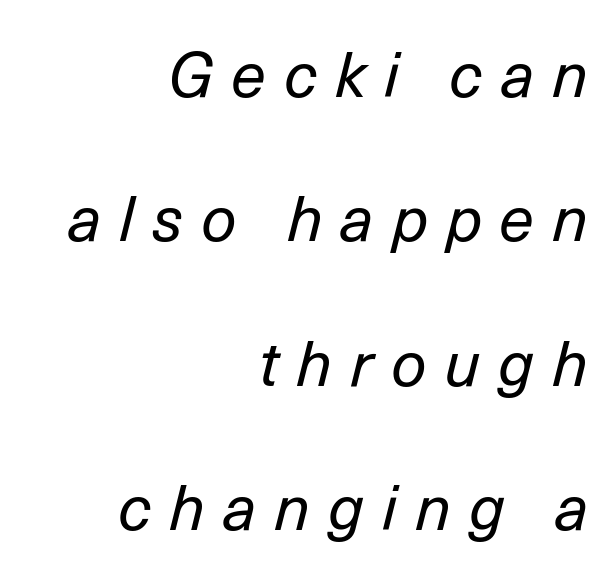
The image shows 63 px regular-weight type, italic (leaning right); set right-aligned, loose line spacing (2.29x), unusually wide letter spacing (+0.28 em), not underlined; low stroke contrast and a medium x-height.
